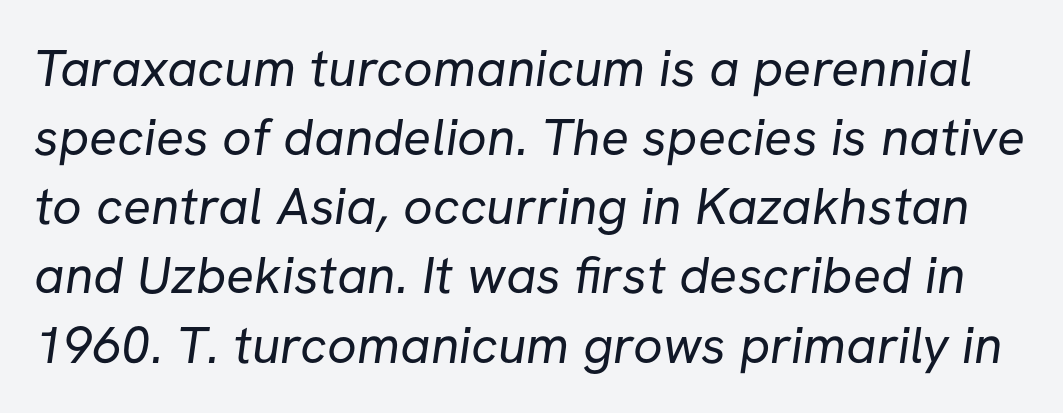
{"serif": "no", "bold": "no", "weight": "regular", "width": "normal", "stroke_contrast": "low", "x_height": "medium", "monospaced": "no", "underline": "no", "line_spacing": "normal", "line_spacing_ratio": 1.33, "letter_spacing": "normal", "letter_spacing_em": 0.0, "glyph_px": 52}
